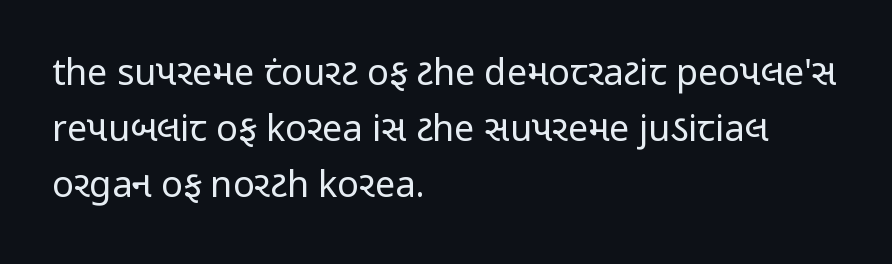
{"serif": "no", "italic": "no", "bold": "no", "weight": "regular", "width": "condensed", "stroke_contrast": "low", "x_height": "medium", "monospaced": "no", "underline": "no", "align": "left", "line_spacing": "normal", "line_spacing_ratio": 1.55, "letter_spacing": "normal", "letter_spacing_em": 0.0, "glyph_px": 36}
